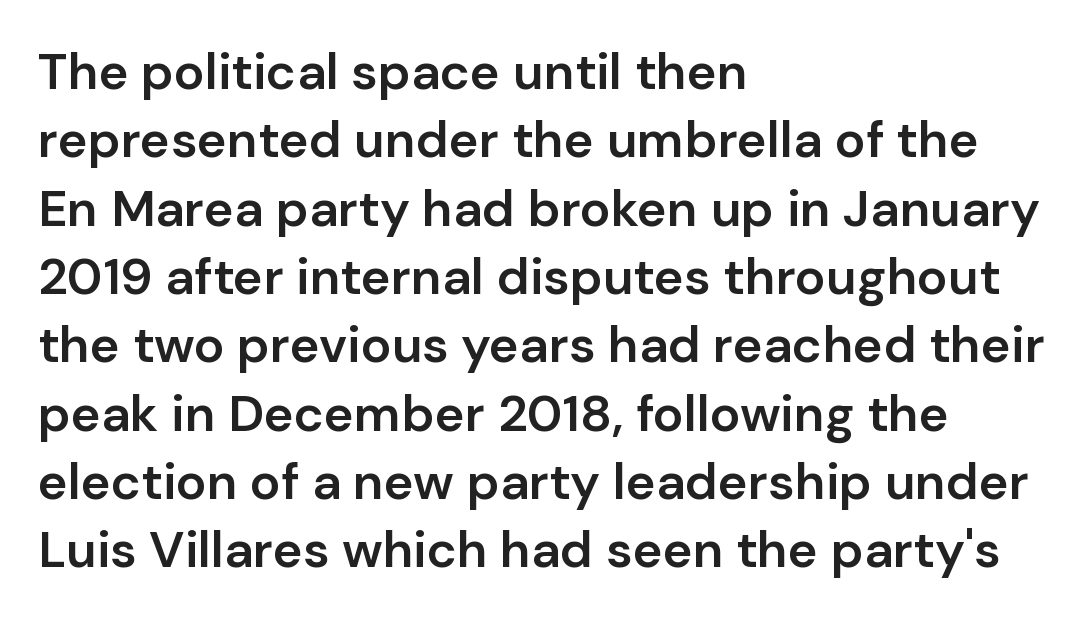
Q: Is the text bold? A: Semi-bold.
Q: Is the text italic (slanted)? A: No, it is upright.
Q: Is the typeface a serif or a sans-serif typeface? A: Sans-serif.
Q: Is the text underlined? A: No.
Q: How is the paragraph aligned? A: Left-aligned.
Q: Is the spacing between letters normal or unusually wide? A: Normal.
Q: Is the spacing between lines tight, normal or loose? A: Normal.
Q: Width (condensed, normal, or wide)? A: Normal.
Q: Stroke contrast? A: Low.
Q: x-height? A: Medium.
Q: Monospaced? A: No.
